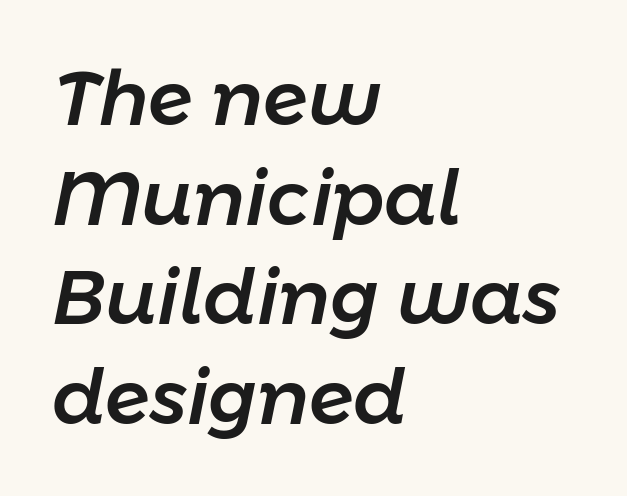
Spacing verdict: proportional, widths tailored to each character. Bare-footed words on every line. Honestly, the letter spacing is just normal — you wouldn't notice it. Line starts are locked; line ends wander. This block has exactly the height ordinary leading produces. Italic? Definitely — the glyphs are oblique.
